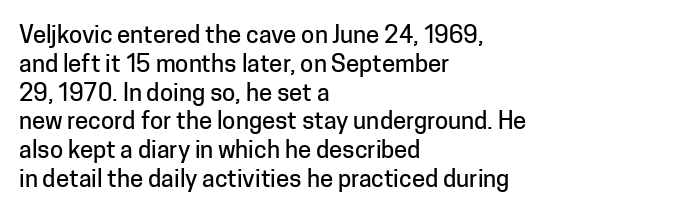
Q: Is the text italic (slanted)? A: No, it is upright.
Q: Is the text underlined? A: No.
Q: How is the paragraph aligned? A: Left-aligned.
Q: Is the spacing between letters normal or unusually wide? A: Normal.
